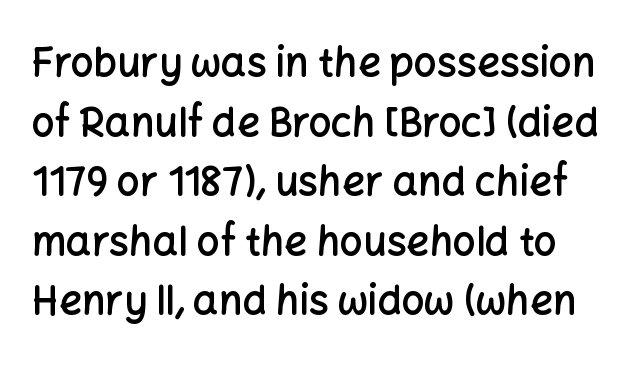
{"serif": "no", "italic": "no", "bold": "semi", "weight": "semibold", "width": "normal", "stroke_contrast": "low", "x_height": "medium", "monospaced": "no", "underline": "no", "line_spacing": "normal", "line_spacing_ratio": 1.49, "letter_spacing": "normal", "letter_spacing_em": 0.0, "glyph_px": 40}
